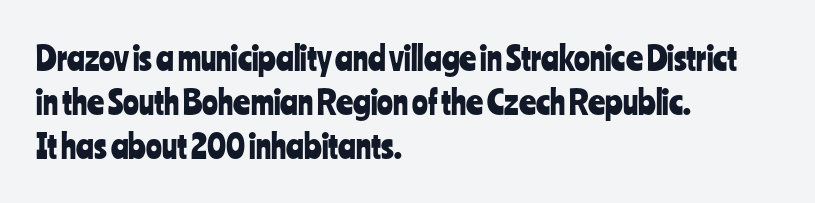
Q: Is the text italic (slanted)? A: No, it is upright.
Q: Is the typeface a serif or a sans-serif typeface? A: Sans-serif.
Q: Is the text underlined? A: No.
Q: How is the paragraph aligned? A: Left-aligned.
Q: Is the spacing between letters normal or unusually wide? A: Normal.
Q: Is the spacing between lines tight, normal or loose? A: Normal.
Q: Width (condensed, normal, or wide)? A: Condensed.
Q: Stroke contrast? A: Low.
Q: x-height? A: Medium.
Q: Monospaced? A: No.
